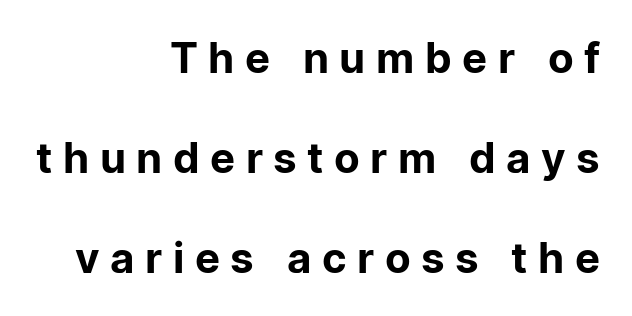
The image shows 42 px regular-weight sans-serif type, upright; set right-aligned, loose line spacing (2.38x), unusually wide letter spacing (+0.25 em), not underlined; low stroke contrast and a medium x-height.
